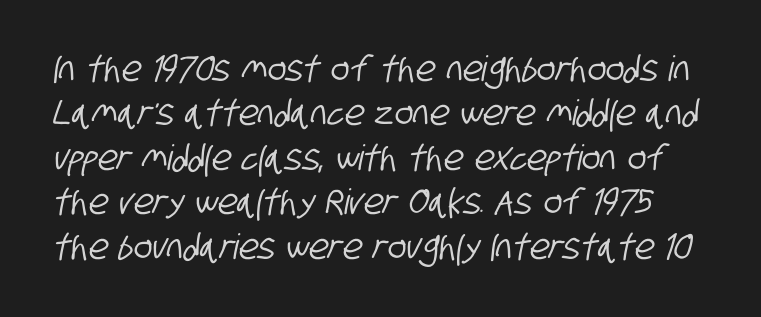
The image shows 35 px condensed sans-serif type; set normal line spacing (1.27x), normal letter spacing, not underlined; low stroke contrast and a large x-height.
